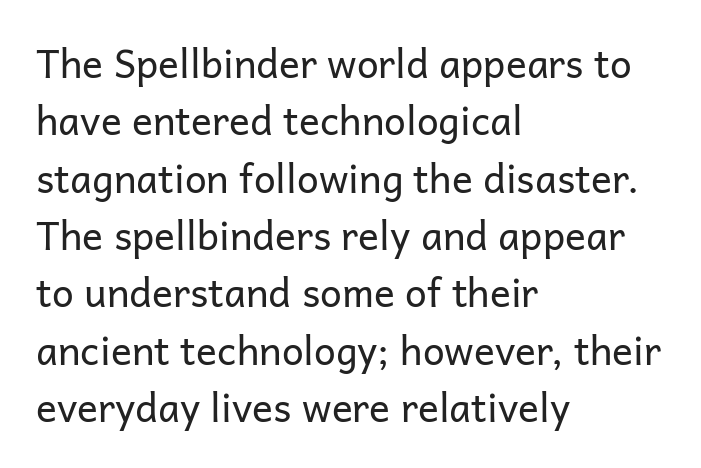
{"serif": "no", "italic": "no", "bold": "no", "weight": "regular", "width": "normal", "stroke_contrast": "low", "x_height": "medium", "monospaced": "no", "underline": "no", "align": "left", "line_spacing": "normal", "line_spacing_ratio": 1.47, "letter_spacing": "normal", "letter_spacing_em": 0.0, "glyph_px": 39}
